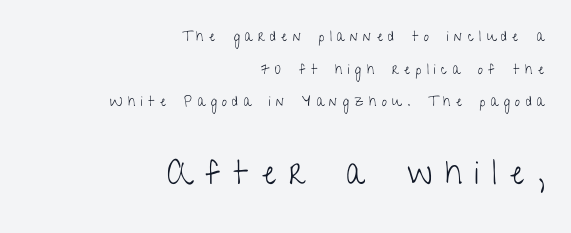
Q: Is the text bold? A: No.
Q: Is the text italic (slanted)? A: No, it is upright.
Q: Is the typeface a serif or a sans-serif typeface? A: Sans-serif.
Q: Is the text underlined? A: No.
Q: How is the paragraph aligned? A: Right-aligned.
Q: Is the spacing between letters normal or unusually wide? A: Unusually wide.
Q: Is the spacing between lines tight, normal or loose? A: Loose.
Q: Which block of text is set in a larger size, the first (top) or the second (bottom)? A: The second (bottom) one.
Q: Width (condensed, normal, or wide)? A: Condensed.
Q: Stroke contrast? A: Low.
Q: x-height? A: Medium.
Q: Monospaced? A: No.
